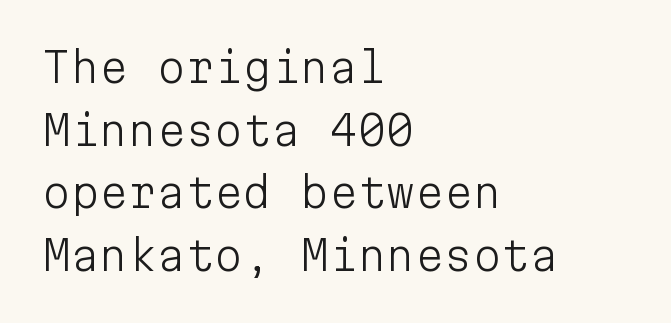
{"serif": "no", "italic": "no", "bold": "no", "weight": "light", "width": "normal", "stroke_contrast": "low", "x_height": "medium", "monospaced": "yes", "underline": "no", "align": "left", "line_spacing": "normal", "line_spacing_ratio": 1.53, "letter_spacing": "normal", "letter_spacing_em": 0.0, "glyph_px": 41}
